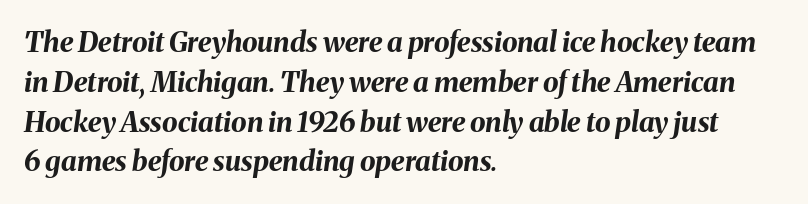
Q: Is the text bold? A: Yes.
Q: Is the text italic (slanted)? A: Yes, it leans right by about 8 degrees.
Q: Is the text underlined? A: No.
Q: How is the paragraph aligned? A: Left-aligned.
Q: Is the spacing between letters normal or unusually wide? A: Normal.
Q: Is the spacing between lines tight, normal or loose? A: Normal.
Q: Width (condensed, normal, or wide)? A: Normal.
Q: Stroke contrast? A: Medium.
Q: x-height? A: Medium.
Q: Monospaced? A: No.
